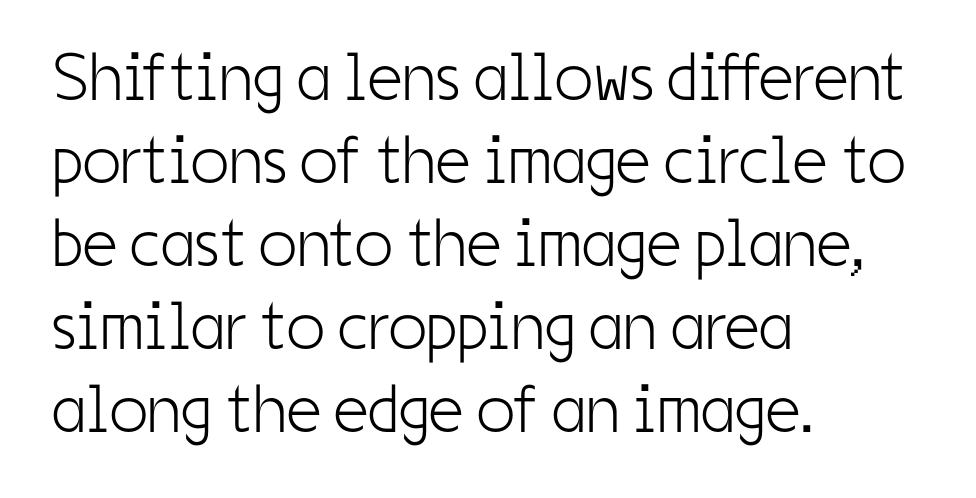
The zone under the glyphs is completely vacant. Is the block centered? No — it sits flush against the left margin. The text was rendered using a sans face with plain stroke endings. These glyphs show unthickened strokes, regular width or finer. What stands out about the letter spacing? Nothing — it is the standard amount.
